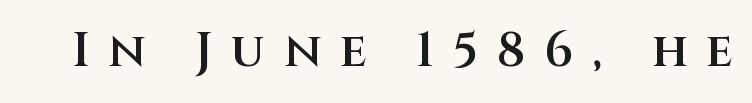
Q: Is the text bold? A: Semi-bold.
Q: Is the text italic (slanted)? A: No, it is upright.
Q: Is the typeface a serif or a sans-serif typeface? A: Sans-serif.
Q: Is the text underlined? A: No.
Q: Is the spacing between letters normal or unusually wide? A: Unusually wide.
Q: Width (condensed, normal, or wide)? A: Normal.
Q: Stroke contrast? A: Medium.
Q: x-height? A: Large.
Q: Monospaced? A: No.
